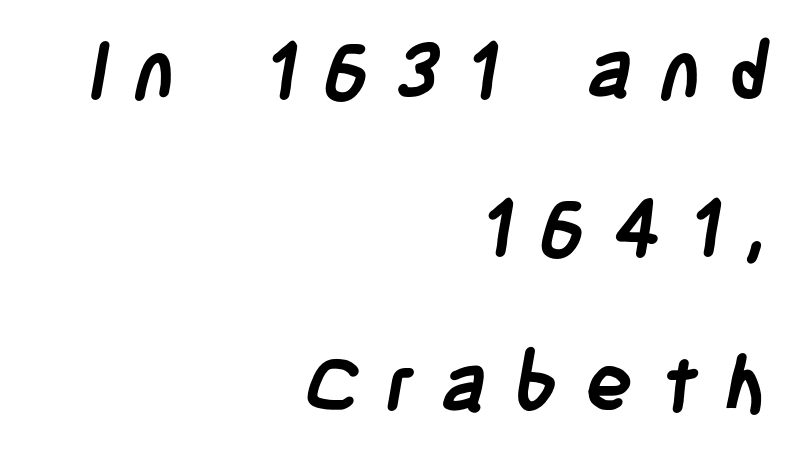
Q: Is the text bold? A: Yes.
Q: Is the typeface a serif or a sans-serif typeface? A: Sans-serif.
Q: Is the text underlined? A: No.
Q: How is the paragraph aligned? A: Right-aligned.
Q: Is the spacing between letters normal or unusually wide? A: Unusually wide.
Q: Is the spacing between lines tight, normal or loose? A: Loose.
Q: Width (condensed, normal, or wide)? A: Condensed.
Q: Stroke contrast? A: Low.
Q: x-height? A: Large.
Q: Monospaced? A: No.
